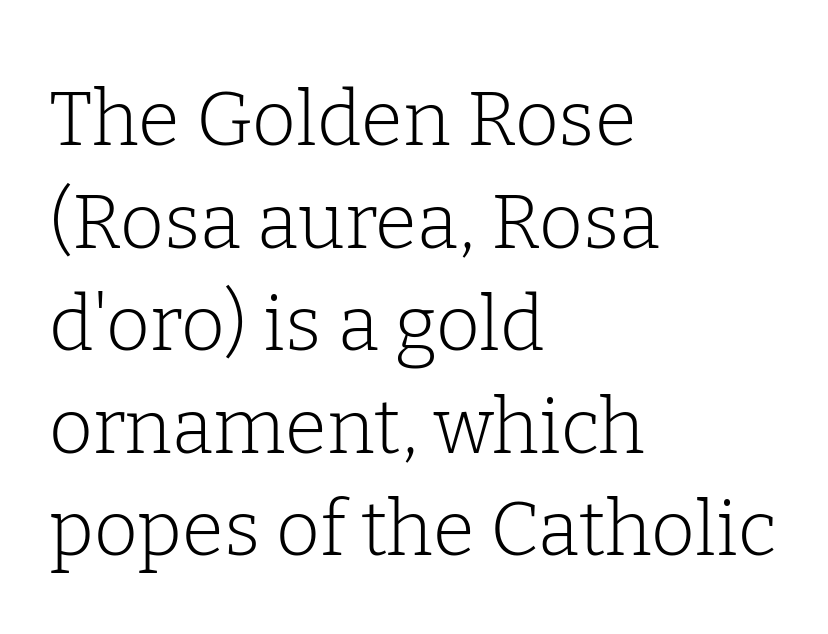
The image shows 76 px light serif type, upright; set left-aligned, normal line spacing (1.35x), normal letter spacing, not underlined; low stroke contrast and a medium x-height.
